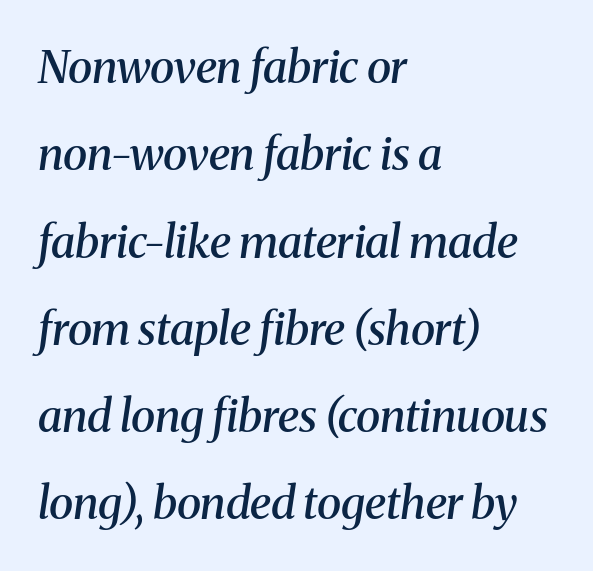
Q: Is the text bold? A: Semi-bold.
Q: Is the text italic (slanted)? A: Yes, it leans right by about 8 degrees.
Q: Is the typeface a serif or a sans-serif typeface? A: Serif.
Q: Is the text underlined? A: No.
Q: How is the paragraph aligned? A: Left-aligned.
Q: Is the spacing between letters normal or unusually wide? A: Normal.
Q: Is the spacing between lines tight, normal or loose? A: Loose.
Q: Width (condensed, normal, or wide)? A: Normal.
Q: Stroke contrast? A: Medium.
Q: x-height? A: Medium.
Q: Monospaced? A: No.
